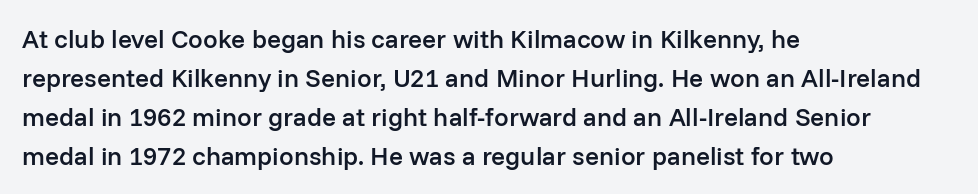
Each row of text sits above clean, open space. The letters stand straight up with perfectly vertical stems. Each word holds together tightly as a unit, with standard inter-letter gaps. A normal amount of white space separates one row of letters from the next. Does the weight exceed regular? Yes, but only to semibold. The paragraph shown leans on its left margin.
